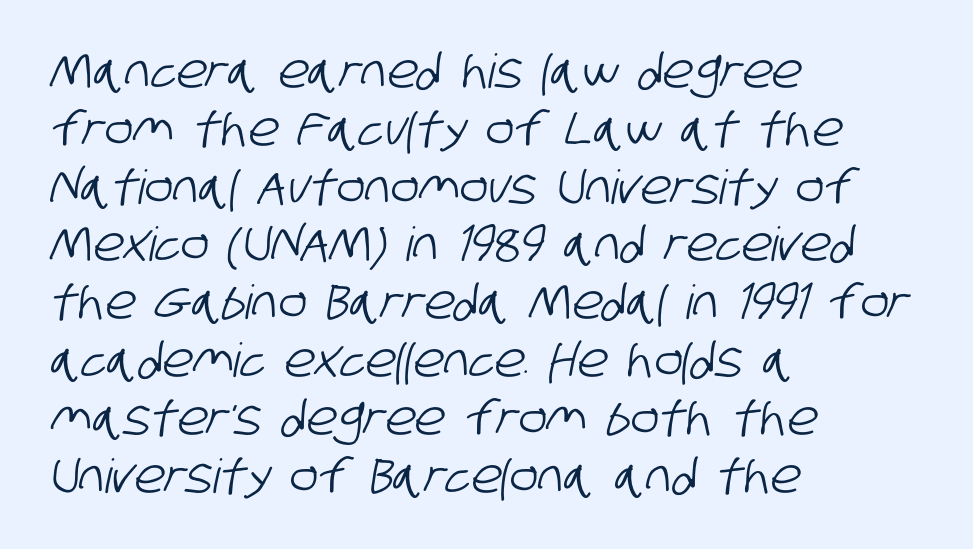
{"serif": "no", "width": "condensed", "stroke_contrast": "low", "x_height": "large", "monospaced": "no", "underline": "no", "align": "left", "line_spacing_ratio": 1.23, "letter_spacing": "normal", "letter_spacing_em": 0.0, "glyph_px": 47}
